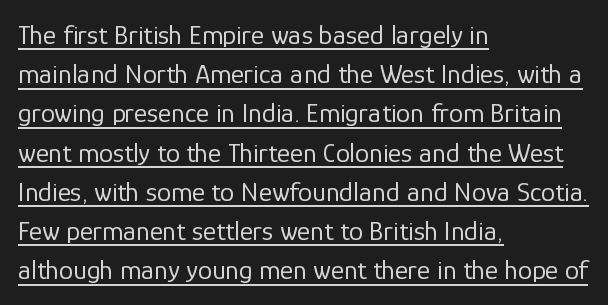
The image shows 28 px regular-weight sans-serif type, upright; set left-aligned, normal line spacing (1.4x), normal letter spacing, underlined; low stroke contrast and a medium x-height.
